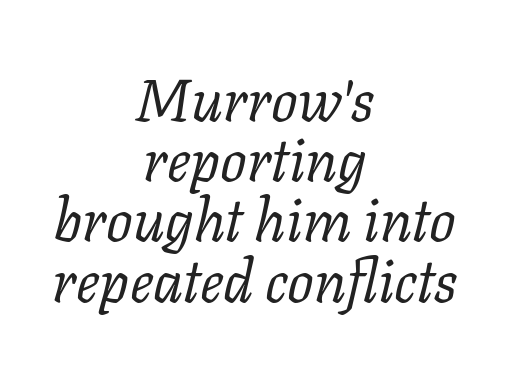
Horizontally, the lines are justified to the midpoint only. Baseline-to-baseline distance is barely more than the letter height. Anything drawn beneath the words? Only blank space. Is the letter spacing exaggerated? No — it looks like the ordinary default. The characters display serif detailing at their extremities. A typesetter would call this proportional, since set widths differ per character.
